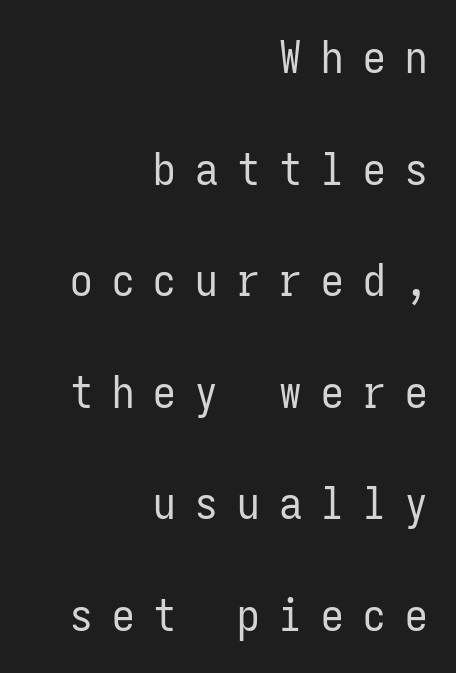
{"serif": "no", "italic": "no", "bold": "no", "weight": "regular", "width": "condensed", "stroke_contrast": "low", "x_height": "medium", "monospaced": "yes", "underline": "no", "align": "right", "line_spacing": "loose", "line_spacing_ratio": 2.48, "letter_spacing": "wide", "letter_spacing_em": 0.43, "glyph_px": 45}
